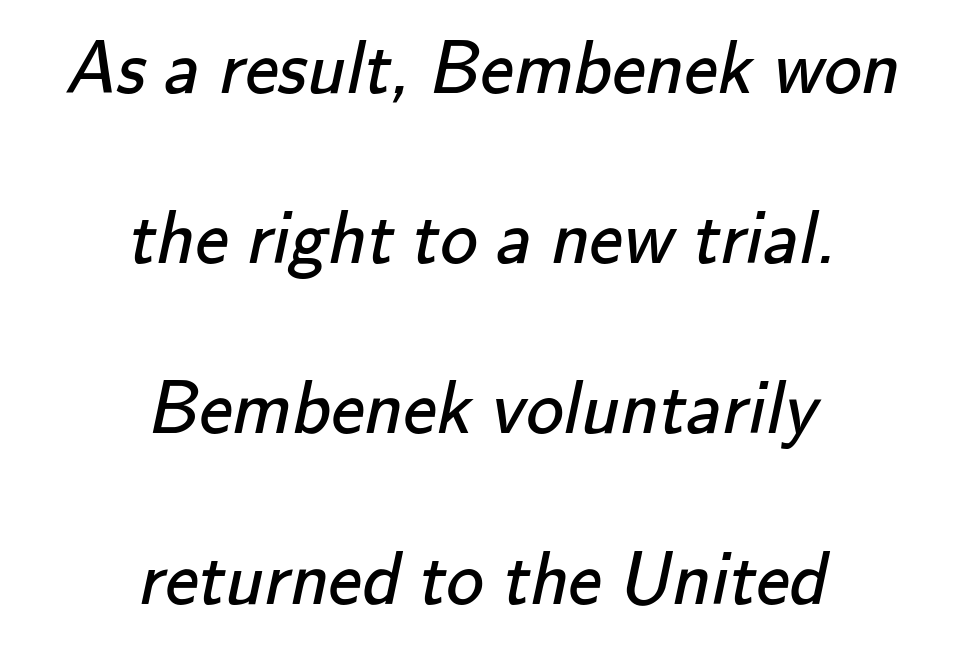
Q: Is the text bold? A: No.
Q: Is the typeface a serif or a sans-serif typeface? A: Sans-serif.
Q: Is the text underlined? A: No.
Q: How is the paragraph aligned? A: Centered.
Q: Is the spacing between letters normal or unusually wide? A: Normal.
Q: Is the spacing between lines tight, normal or loose? A: Loose.
Q: Width (condensed, normal, or wide)? A: Normal.
Q: Stroke contrast? A: Low.
Q: x-height? A: Small.
Q: Monospaced? A: No.
